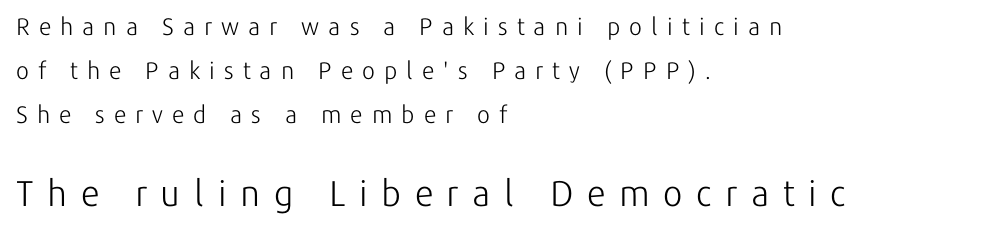
Q: Is the text bold? A: No.
Q: Is the text italic (slanted)? A: No, it is upright.
Q: Is the typeface a serif or a sans-serif typeface? A: Sans-serif.
Q: Is the text underlined? A: No.
Q: How is the paragraph aligned? A: Left-aligned.
Q: Is the spacing between letters normal or unusually wide? A: Unusually wide.
Q: Which block of text is set in a larger size, the first (top) or the second (bottom)? A: The second (bottom) one.
Q: Width (condensed, normal, or wide)? A: Normal.
Q: Stroke contrast? A: Low.
Q: x-height? A: Medium.
Q: Monospaced? A: No.
